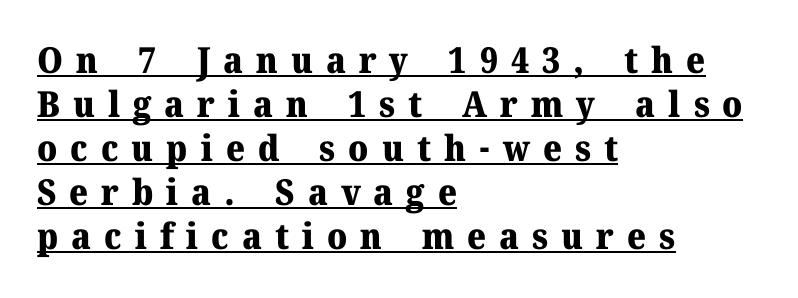
The image shows 36 px heavy serif type, upright; set left-aligned, line spacing 1.22x, unusually wide letter spacing (+0.36 em), underlined; medium stroke contrast and a medium x-height.
